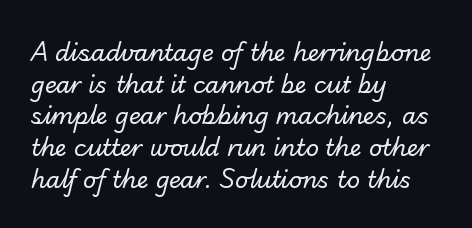
Q: Is the text bold? A: No.
Q: Is the text underlined? A: No.
Q: How is the paragraph aligned? A: Left-aligned.
Q: Is the spacing between letters normal or unusually wide? A: Normal.
Q: Is the spacing between lines tight, normal or loose? A: Normal.
